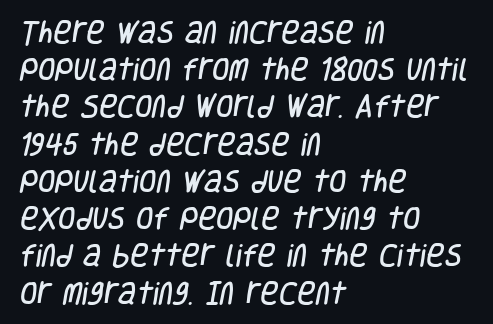
The image shows 25 px text type; set left-aligned, normal line spacing (1.49x), normal letter spacing, not underlined.
